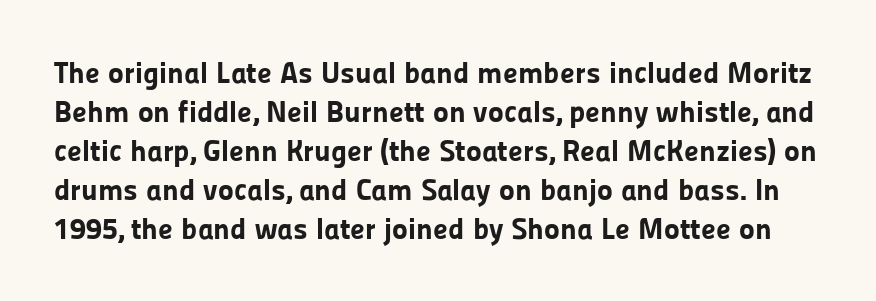
The image shows 30 px bold sans-serif type, upright; set normal line spacing (1.3x), normal letter spacing, not underlined; low stroke contrast and a medium x-height.
